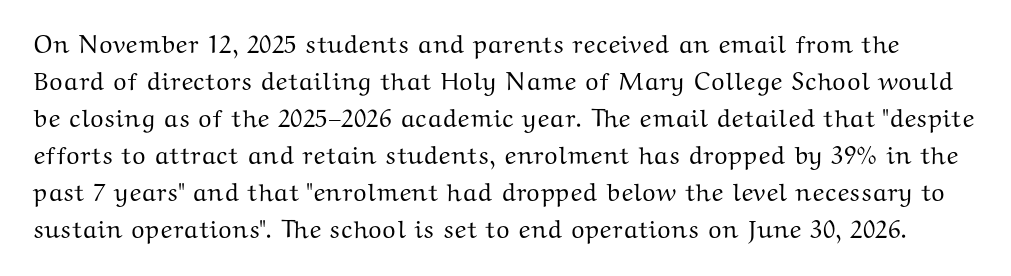
{"italic": "no", "underline": "no", "line_spacing": "normal", "line_spacing_ratio": 1.48, "letter_spacing": "normal", "letter_spacing_em": 0.0, "glyph_px": 25}
